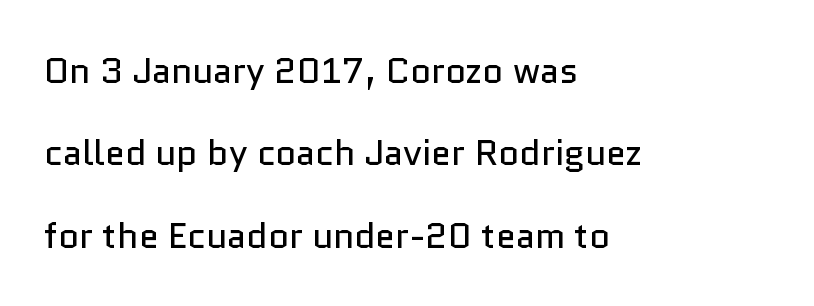
{"serif": "no", "italic": "no", "bold": "no", "weight": "regular", "width": "normal", "stroke_contrast": "low", "x_height": "medium", "monospaced": "no", "underline": "no", "align": "left", "line_spacing": "loose", "line_spacing_ratio": 2.29, "letter_spacing": "normal", "letter_spacing_em": 0.0, "glyph_px": 36}
